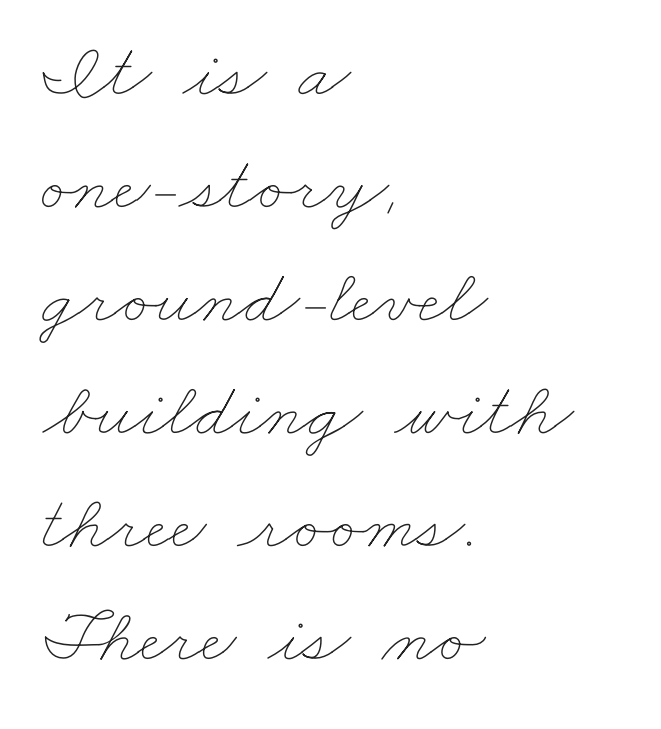
Proportional: the letters do not fall into vertical columns. Notice how descenders clear the ascenders below comfortably — that's standard leading. The font sits on the lighter half of the weight spectrum, regular included. Visually the block forms a straight wall on the left and a jagged coastline on the right. Anything drawn beneath the words? Only blank space.
